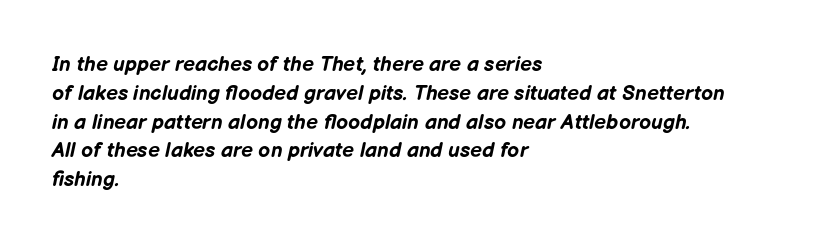
When letters slant like this, we call the style italic. In terms of letterspacing, this is plain default setting. The glyphs have the mass of a bold cut. Quick note: interline space is typical. Leftover space on each line is placed entirely after the last word.
